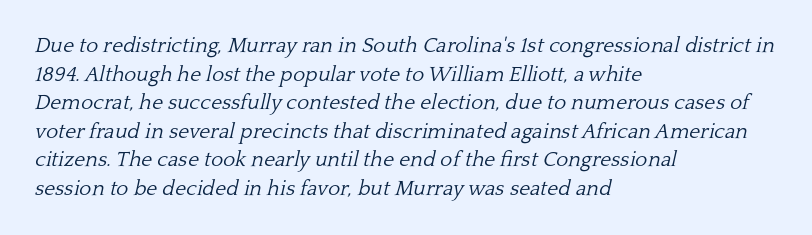
{"italic": "yes", "lean": "right", "slant_degrees": 13, "bold": "no", "underline": "no", "align": "left", "line_spacing": "normal", "line_spacing_ratio": 1.36, "letter_spacing": "normal", "letter_spacing_em": 0.0, "glyph_px": 21}
